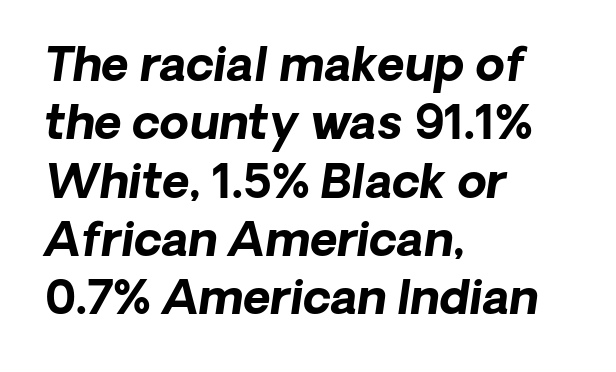
{"italic": "yes", "lean": "right", "slant_degrees": 8, "bold": "yes", "weight": "bold", "width": "normal", "stroke_contrast": "low", "x_height": "medium", "monospaced": "no", "underline": "no", "align": "left", "line_spacing_ratio": 1.24, "letter_spacing": "normal", "letter_spacing_em": 0.0, "glyph_px": 47}
